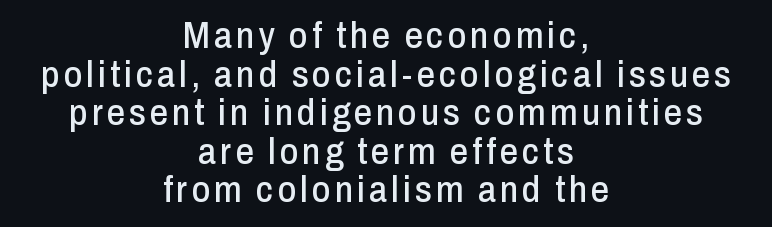
The image shows 36 px condensed sans-serif type, upright; set centered, tight line spacing (1.07x), not underlined; low stroke contrast and a medium x-height.
